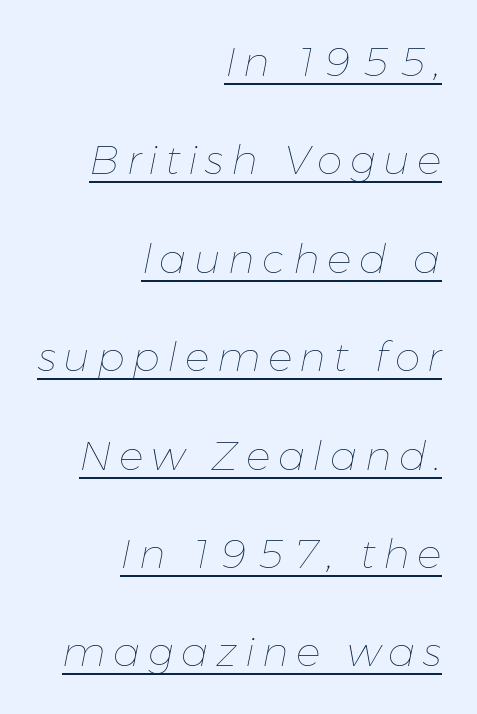
Q: Is the text bold? A: No.
Q: Is the text italic (slanted)? A: Yes, it leans right by about 11 degrees.
Q: Is the text underlined? A: Yes.
Q: How is the paragraph aligned? A: Right-aligned.
Q: Is the spacing between lines tight, normal or loose? A: Loose.
Q: Width (condensed, normal, or wide)? A: Normal.
Q: Stroke contrast? A: Low.
Q: x-height? A: Medium.
Q: Monospaced? A: No.
